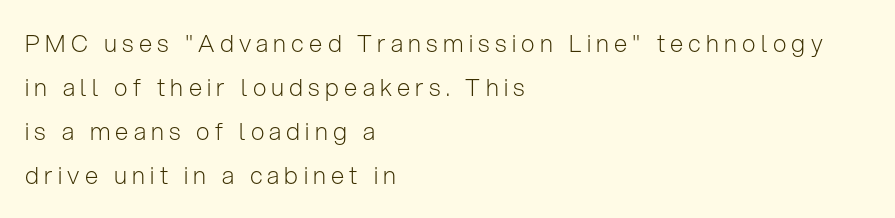
Q: Is the text bold? A: No.
Q: Is the text italic (slanted)? A: No, it is upright.
Q: Is the text underlined? A: No.
Q: How is the paragraph aligned? A: Left-aligned.
Q: Is the spacing between letters normal or unusually wide? A: Unusually wide.
